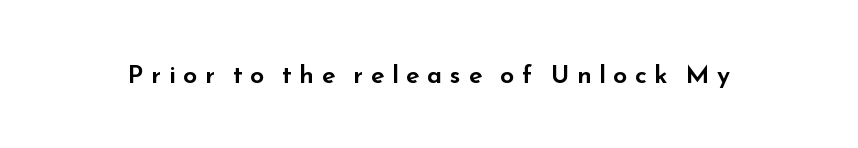
Descenders hang freely into open space. Between one letter and the next there's a generous, obvious gap. Upright lettering throughout.
